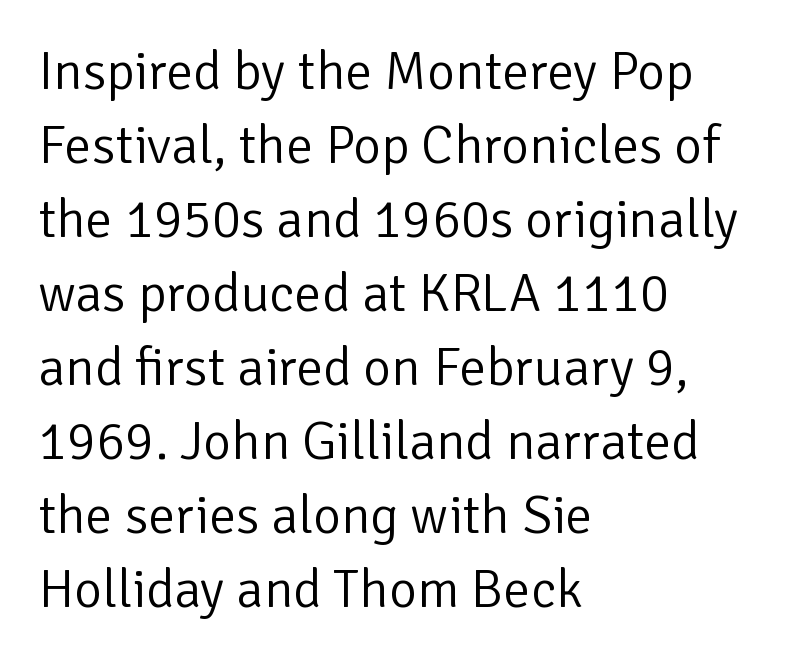
This rendering leaves character spacing at its baseline value. Weight: not bold — regular or lighter. Which margin do the lines hug? The left one — the right edge is uneven. The letters stand straight up with perfectly vertical stems. Quick note: interline space is typical.
